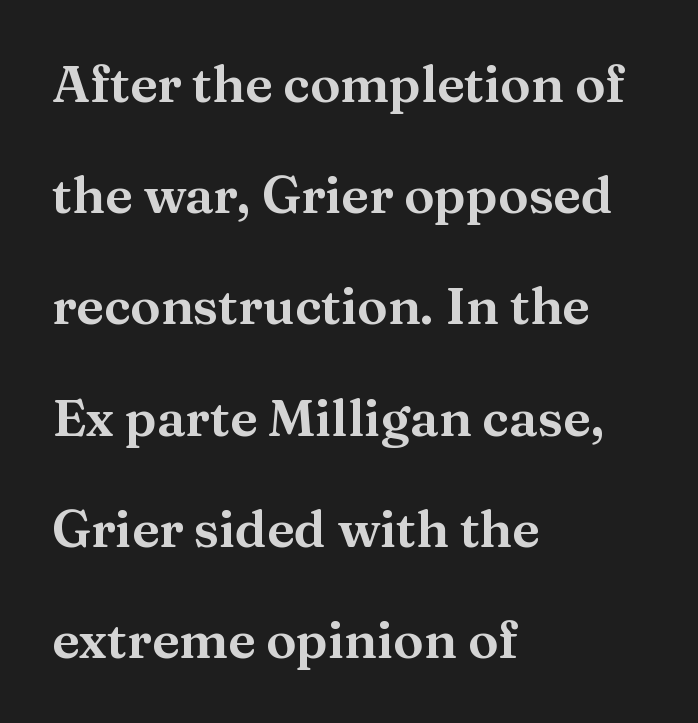
Q: Is the text italic (slanted)? A: No, it is upright.
Q: Is the typeface a serif or a sans-serif typeface? A: Serif.
Q: Is the text underlined? A: No.
Q: How is the paragraph aligned? A: Left-aligned.
Q: Is the spacing between letters normal or unusually wide? A: Normal.
Q: Is the spacing between lines tight, normal or loose? A: Loose.
Q: Width (condensed, normal, or wide)? A: Normal.
Q: Stroke contrast? A: Medium.
Q: x-height? A: Medium.
Q: Monospaced? A: No.
